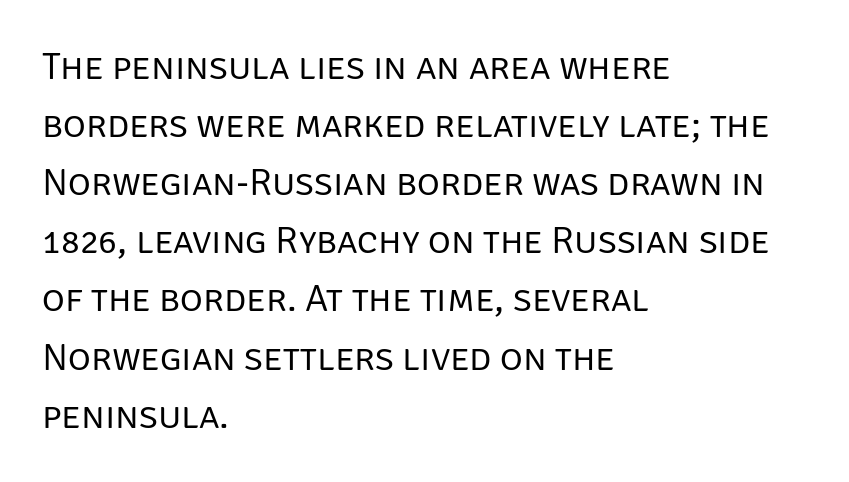
Underline: absent. The type family on display is of the sans-serif kind. Short note: letters normally spaced. Honestly, the row spacing looks completely unremarkable. Posture: vertical.
